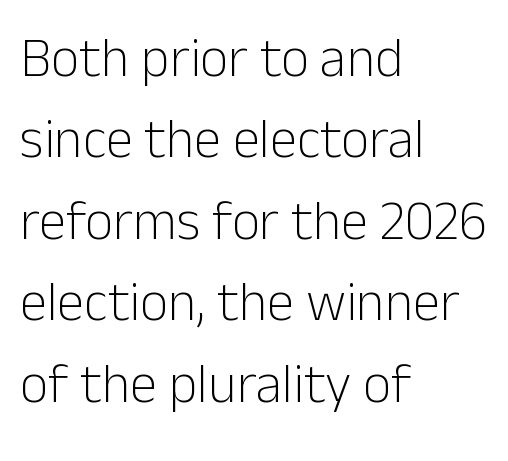
{"serif": "no", "italic": "no", "bold": "no", "weight": "light", "width": "normal", "stroke_contrast": "low", "x_height": "medium", "monospaced": "no", "underline": "no", "align": "left", "line_spacing": "normal", "line_spacing_ratio": 1.48, "letter_spacing": "normal", "letter_spacing_em": 0.0, "glyph_px": 55}
